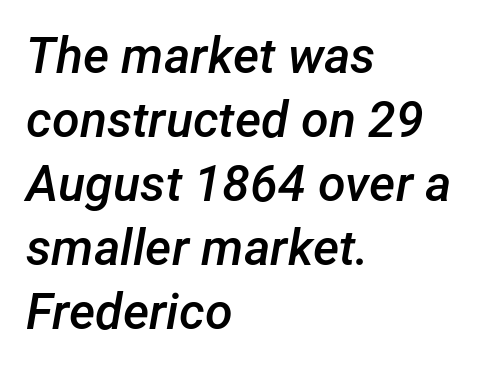
{"italic": "yes", "lean": "right", "slant_degrees": 12, "bold": "semi", "weight": "semibold", "width": "normal", "stroke_contrast": "low", "x_height": "medium", "monospaced": "no", "underline": "no", "align": "left", "line_spacing": "normal", "line_spacing_ratio": 1.28, "letter_spacing": "normal", "letter_spacing_em": 0.0, "glyph_px": 50}
